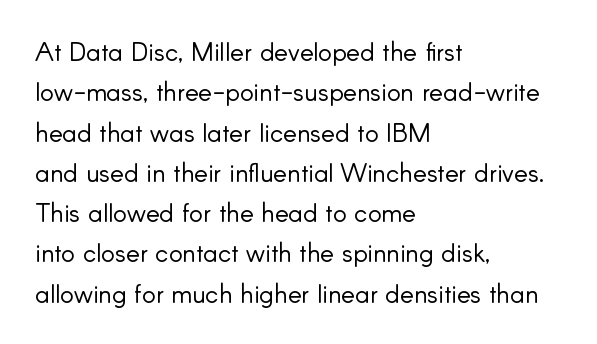
The image shows 26 px text type, upright; set left-aligned, normal line spacing (1.55x), normal letter spacing, not underlined.
